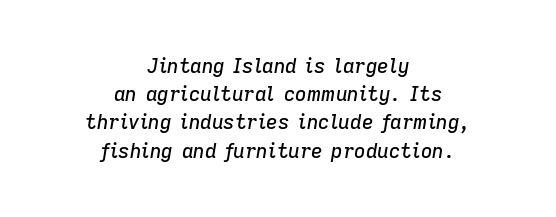
The image shows 20 px text type, italic (leaning right); set centered, normal line spacing (1.41x), normal letter spacing, not underlined.
